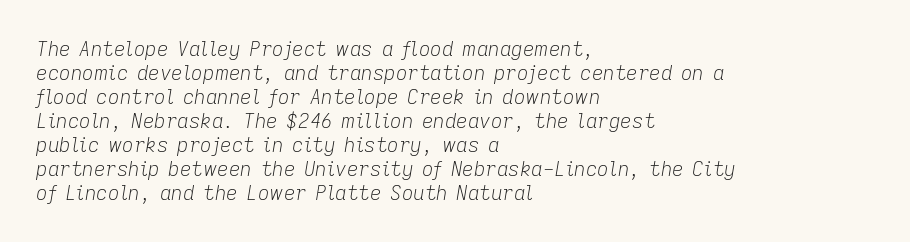
Every character sits at an angle, as italics do. Anything drawn beneath the words? Only blank space. Summary of weight: not heavy and not bold. Honestly, the letter spacing is just normal — you wouldn't notice it.
